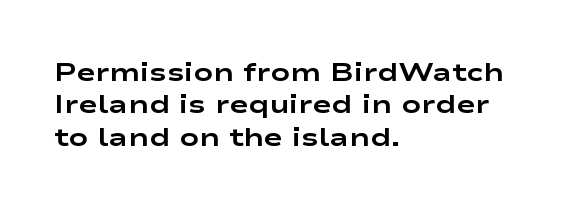
The image shows 26 px bold type, upright; set left-aligned, normal line spacing (1.25x), normal letter spacing, not underlined.
